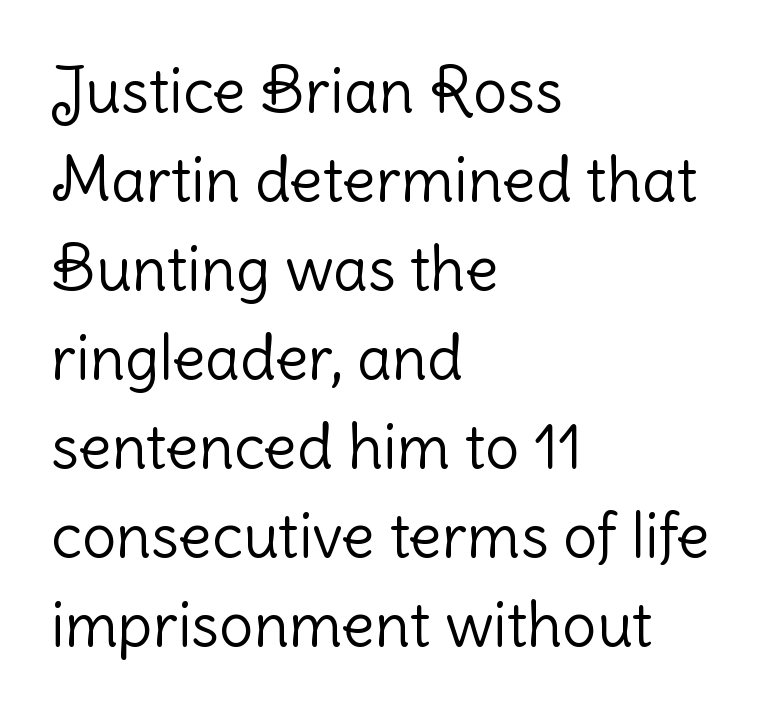
The image shows 61 px light sans-serif type, upright; set left-aligned, normal line spacing (1.46x), normal letter spacing, not underlined; low stroke contrast and a medium x-height.
